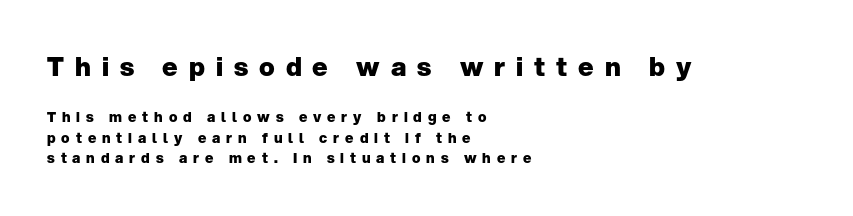
Q: Is the text bold? A: Yes.
Q: Is the text italic (slanted)? A: No, it is upright.
Q: Is the text underlined? A: No.
Q: How is the paragraph aligned? A: Left-aligned.
Q: Is the spacing between letters normal or unusually wide? A: Unusually wide.
Q: Is the spacing between lines tight, normal or loose? A: Normal.
Q: Which block of text is set in a larger size, the first (top) or the second (bottom)? A: The first (top) one.
